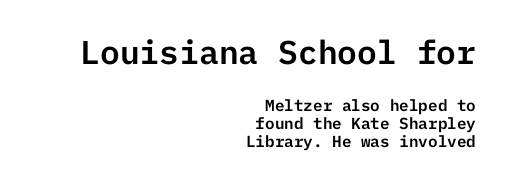
The image shows 33 px sans-serif type, upright; set right-aligned, tight line spacing (1.14x), normal letter spacing, not underlined; the first (top) block is 2.06x larger; low stroke contrast and a medium x-height.
